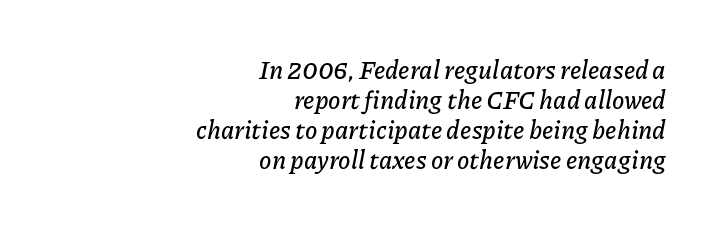
{"italic": "yes", "lean": "right", "slant_degrees": 11, "underline": "no", "align": "right", "line_spacing_ratio": 1.2, "letter_spacing": "normal", "letter_spacing_em": 0.0, "glyph_px": 25}
